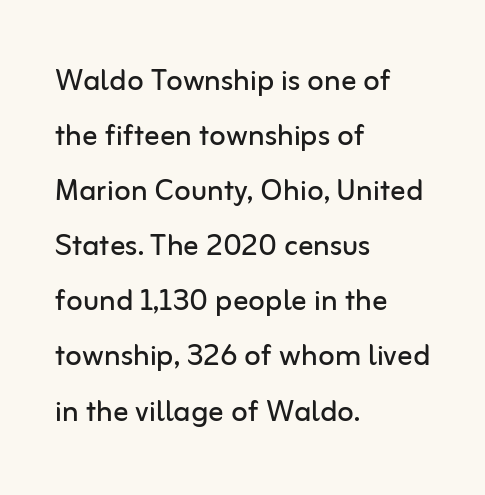
The image shows 38 px regular-weight sans-serif type, upright; set left-aligned, normal line spacing (1.45x), normal letter spacing, not underlined; low stroke contrast and a medium x-height.
